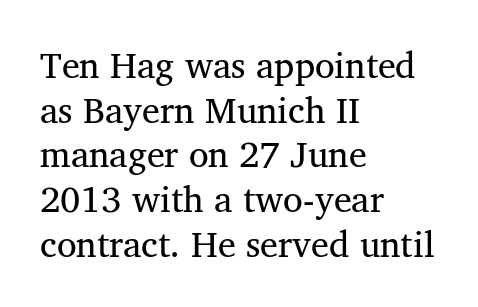
{"serif": "yes", "bold": "no", "weight": "regular", "width": "normal", "stroke_contrast": "medium", "x_height": "medium", "monospaced": "no", "underline": "no", "align": "left", "line_spacing_ratio": 1.24, "letter_spacing": "normal", "letter_spacing_em": 0.0, "glyph_px": 36}
